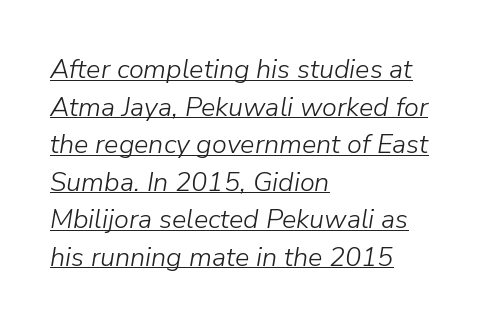
The image shows 27 px text type, italic (leaning right); set left-aligned, normal line spacing (1.39x), normal letter spacing, underlined.
